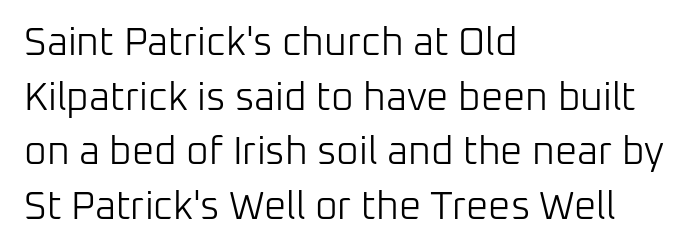
The line texture is even and compact thanks to regular tracking. Quick note: underline off. Does the type have serifs? No, each stem ends abruptly. Varying glyph widths throughout — classic text-font behaviour. The letters stand straight up with perfectly vertical stems.
